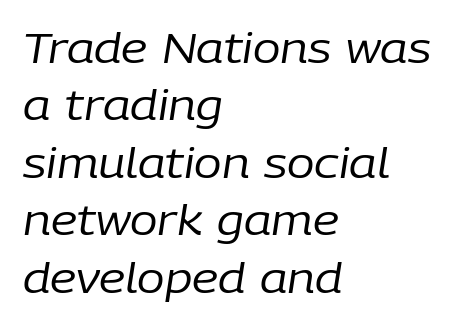
Is the type heavy? It reads as light-to-regular instead. The specimen reads as italic at a glance. Check the space under the baseline: it is left empty. How would I describe the line gaps? Plain and ordinary. Line beginnings align vertically; line endings do not.
